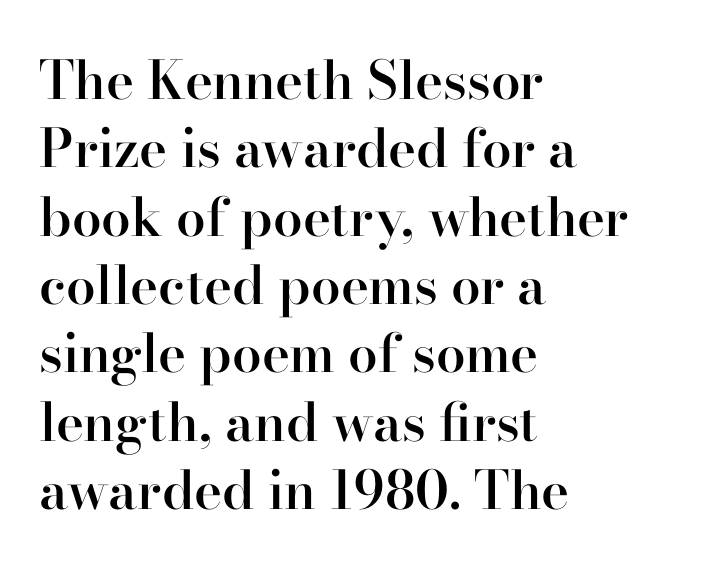
Q: Is the text bold? A: Semi-bold.
Q: Is the text italic (slanted)? A: No, it is upright.
Q: Is the typeface a serif or a sans-serif typeface? A: Serif.
Q: Is the text underlined? A: No.
Q: How is the paragraph aligned? A: Left-aligned.
Q: Is the spacing between letters normal or unusually wide? A: Normal.
Q: Is the spacing between lines tight, normal or loose? A: Normal.
Q: Width (condensed, normal, or wide)? A: Normal.
Q: Stroke contrast? A: High.
Q: x-height? A: Small.
Q: Monospaced? A: No.
